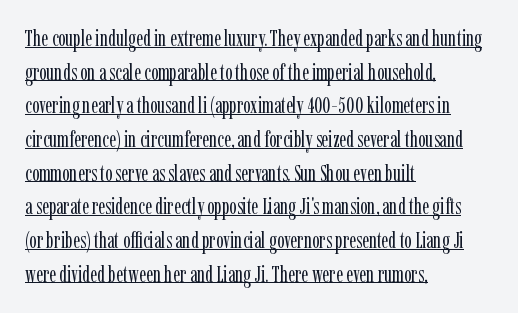
{"italic": "no", "bold": "no", "underline": "yes", "align": "left", "line_spacing": "normal", "line_spacing_ratio": 1.53, "letter_spacing": "normal", "letter_spacing_em": 0.0, "glyph_px": 22}
